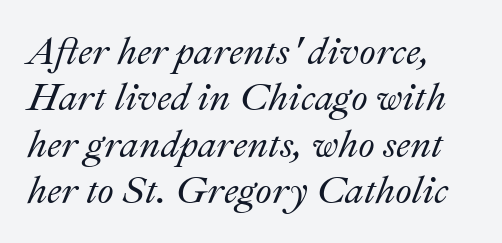
{"italic": "yes", "lean": "right", "slant_degrees": 22, "width": "normal", "stroke_contrast": "medium", "x_height": "small", "monospaced": "no", "underline": "no", "align": "left", "line_spacing_ratio": 1.22, "letter_spacing": "normal", "letter_spacing_em": 0.0, "glyph_px": 38}
